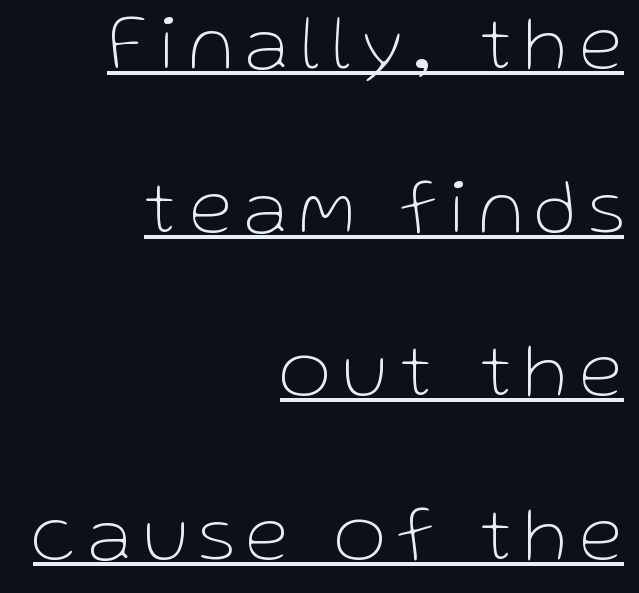
The font sits on the lighter half of the weight spectrum, regular included. The font family rendered here belongs to the sans-serif group. How would I describe the line gaps? Wide and relaxed. Looks like regular typesetting: each glyph gets only the width it needs. This is underlined copy, the kind a proofreader might mark for attention.
